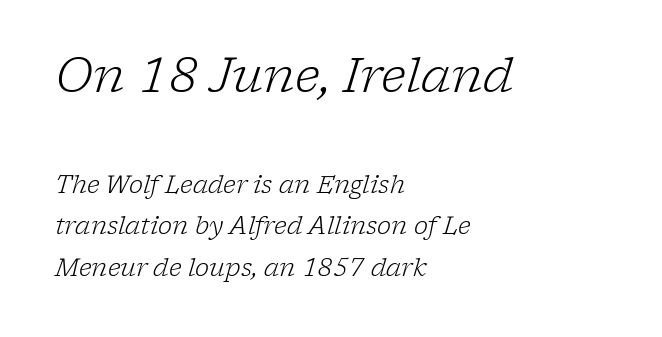
The image shows 47 px light serif type, italic (leaning right); set left-aligned, line spacing 1.73x, normal letter spacing, not underlined; the first (top) block is 1.96x larger; low stroke contrast and a medium x-height.
